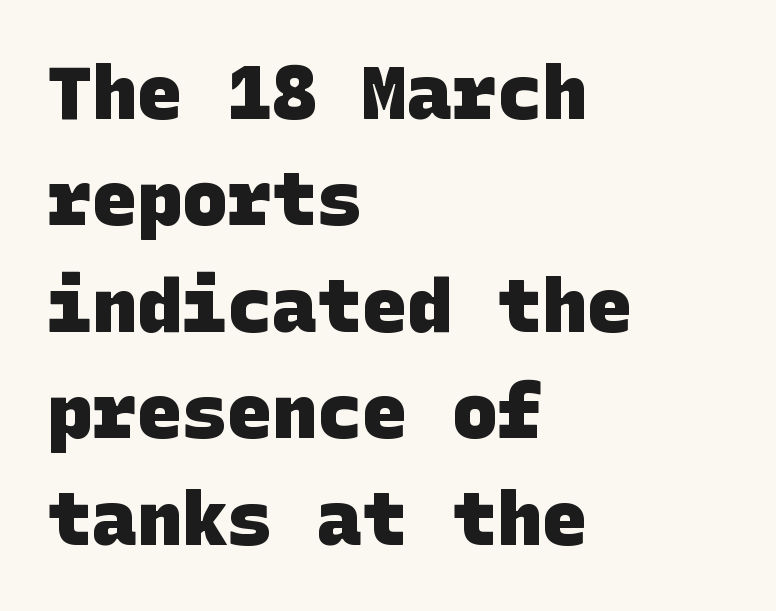
The image shows 75 px heavy sans-serif type; set left-aligned, normal line spacing (1.42x), normal letter spacing, not underlined; low stroke contrast and a large x-height.
